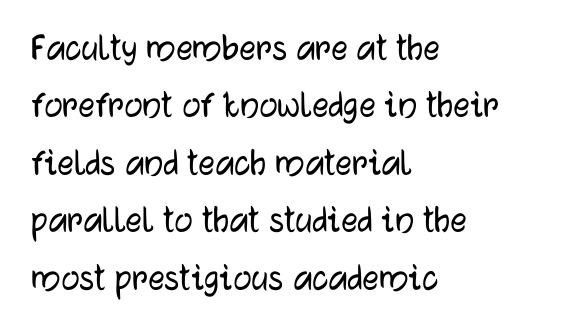
The image shows 41 px sans-serif type, upright; set left-aligned, normal line spacing (1.4x), normal letter spacing, not underlined; low stroke contrast and a medium x-height.
